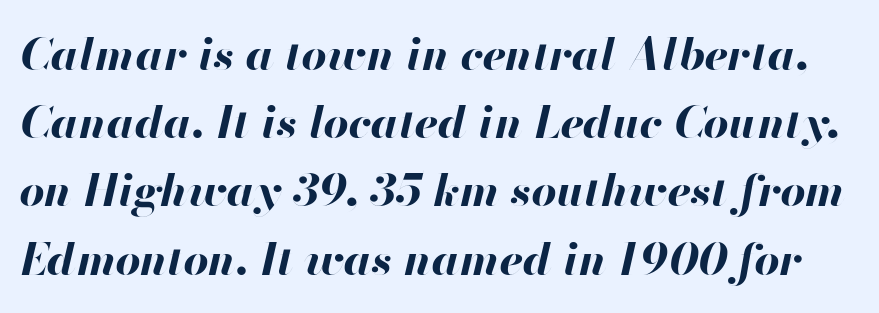
Q: Is the text bold? A: Yes.
Q: Is the text italic (slanted)? A: Yes, it leans right by about 13 degrees.
Q: Is the text underlined? A: No.
Q: Is the spacing between letters normal or unusually wide? A: Normal.
Q: Is the spacing between lines tight, normal or loose? A: Normal.
Q: Width (condensed, normal, or wide)? A: Normal.
Q: Stroke contrast? A: High.
Q: x-height? A: Small.
Q: Monospaced? A: No.
